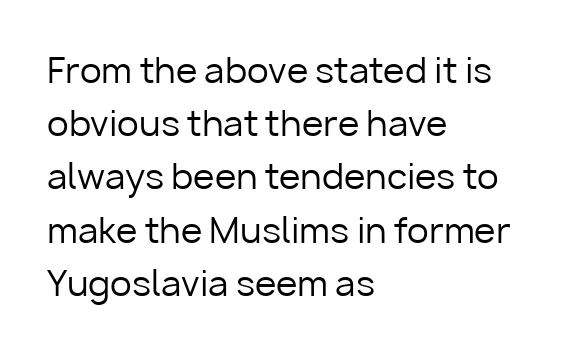
Q: Is the text bold? A: No.
Q: Is the text italic (slanted)? A: No, it is upright.
Q: Is the typeface a serif or a sans-serif typeface? A: Sans-serif.
Q: Is the text underlined? A: No.
Q: How is the paragraph aligned? A: Left-aligned.
Q: Is the spacing between letters normal or unusually wide? A: Normal.
Q: Is the spacing between lines tight, normal or loose? A: Normal.
Q: Width (condensed, normal, or wide)? A: Normal.
Q: Stroke contrast? A: Low.
Q: x-height? A: Medium.
Q: Monospaced? A: No.
